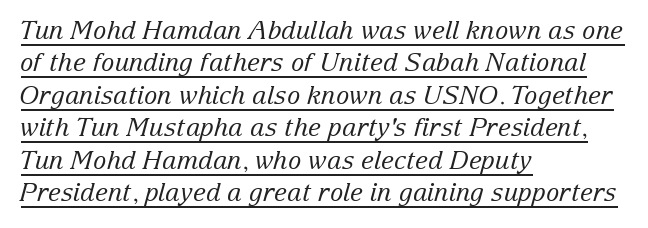
{"italic": "yes", "lean": "right", "slant_degrees": 15, "bold": "no", "underline": "yes", "align": "left", "line_spacing": "normal", "line_spacing_ratio": 1.3, "letter_spacing": "normal", "letter_spacing_em": 0.0, "glyph_px": 25}
